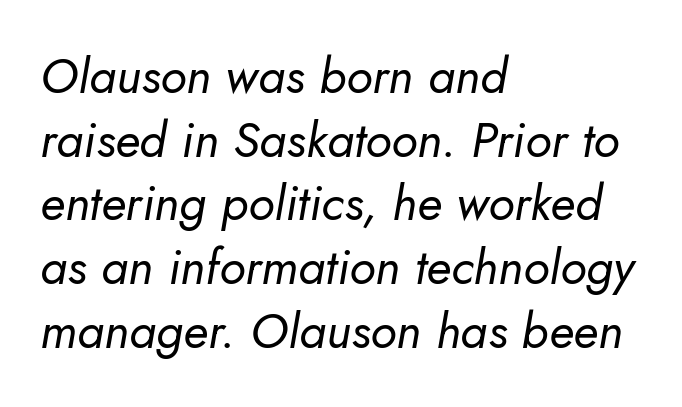
Q: Is the text bold? A: No.
Q: Is the text italic (slanted)? A: Yes, it leans right by about 5 degrees.
Q: Is the text underlined? A: No.
Q: How is the paragraph aligned? A: Left-aligned.
Q: Is the spacing between letters normal or unusually wide? A: Normal.
Q: Is the spacing between lines tight, normal or loose? A: Normal.
Q: Width (condensed, normal, or wide)? A: Normal.
Q: Stroke contrast? A: Low.
Q: x-height? A: Small.
Q: Monospaced? A: No.
